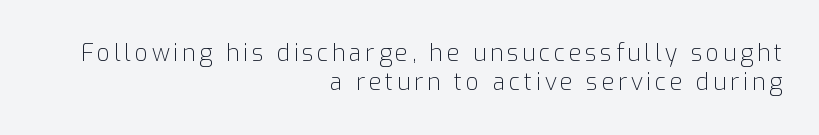
This rendering features lettering with no underline. Weight: regular or lighter. The paragraph has a hard right edge and a soft left edge. Notice how the stems are strictly vertical — no italics here.
